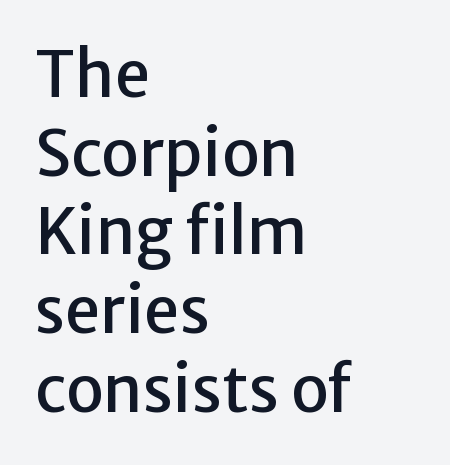
The area under the type is left untouched. The designer went with a sans here, leaving each stem footless. This is roman type, the default non-slanted kind. You could not count columns in this text — the font is proportionally spaced. Visually the block forms a straight wall on the left and a jagged coastline on the right. The vertical gap from one line to the next is medium.
